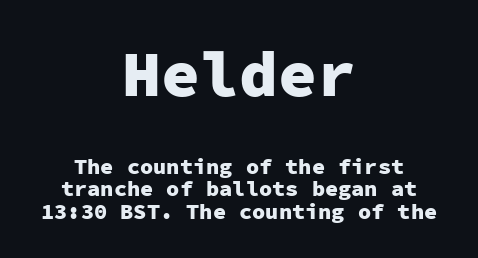
The face used here is monospaced, like something from a code editor. Upright lettering throughout. The paragraph has two soft edges and a firm central axis. Unlike a traditional serif, this face leaves its strokes unadorned. Pretty heavy lettering here — definitely bold.
